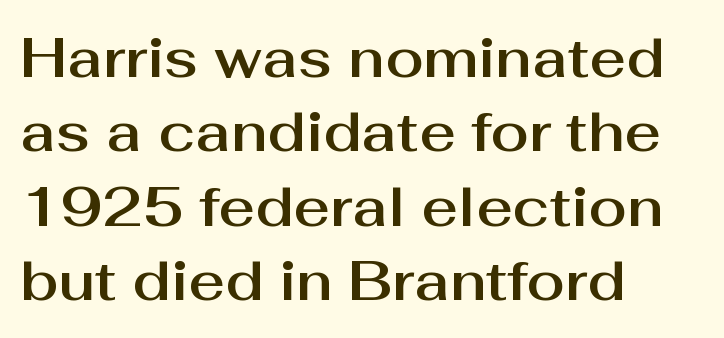
{"serif": "no", "italic": "no", "width": "normal", "stroke_contrast": "medium", "x_height": "medium", "monospaced": "no", "underline": "no", "align": "left", "line_spacing": "normal", "line_spacing_ratio": 1.33, "letter_spacing": "normal", "letter_spacing_em": 0.0, "glyph_px": 56}
